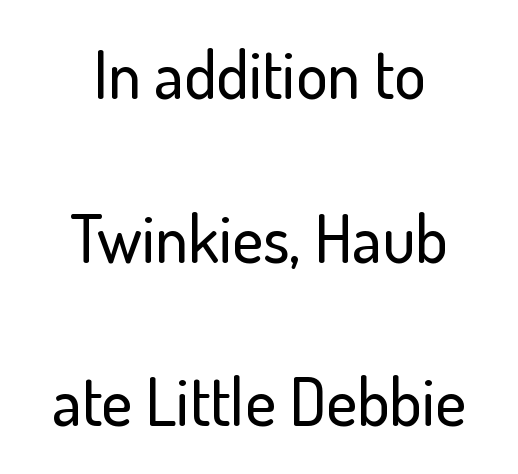
{"serif": "no", "italic": "no", "width": "normal", "stroke_contrast": "low", "x_height": "small", "monospaced": "no", "underline": "no", "align": "center", "line_spacing": "loose", "line_spacing_ratio": 2.48, "letter_spacing": "normal", "letter_spacing_em": 0.0, "glyph_px": 66}
